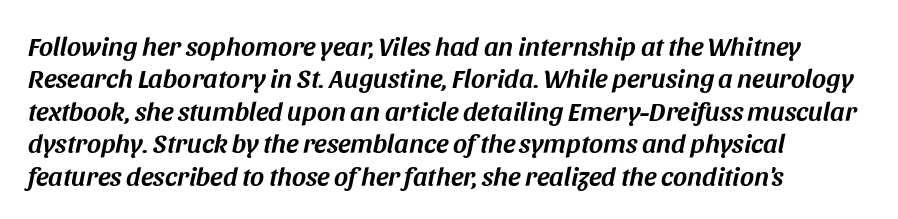
{"italic": "yes", "lean": "right", "slant_degrees": 11, "underline": "no", "align": "left", "line_spacing_ratio": 1.2, "letter_spacing": "normal", "letter_spacing_em": 0.0, "glyph_px": 27}
